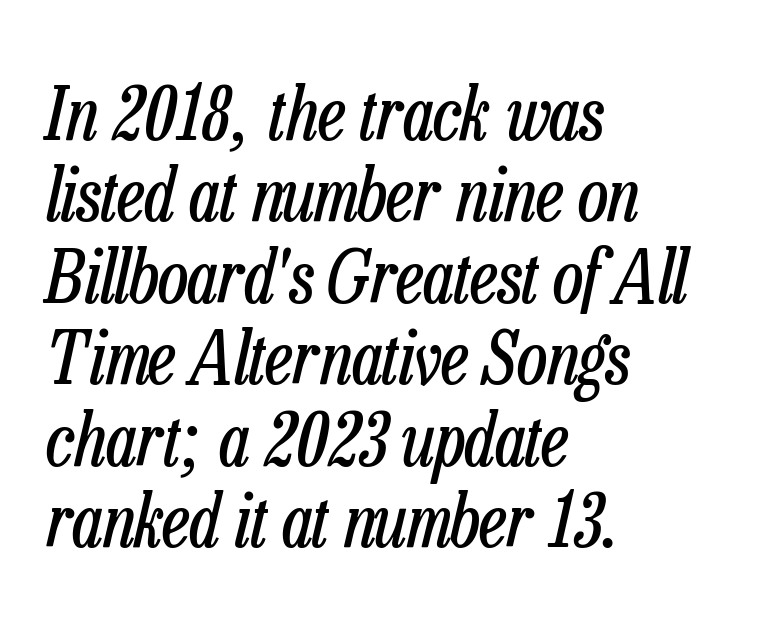
{"italic": "yes", "lean": "right", "slant_degrees": 13, "bold": "no", "weight": "regular", "width": "condensed", "stroke_contrast": "low", "x_height": "medium", "monospaced": "no", "underline": "no", "align": "left", "line_spacing": "tight", "line_spacing_ratio": 1.1, "letter_spacing": "normal", "letter_spacing_em": 0.0, "glyph_px": 74}
